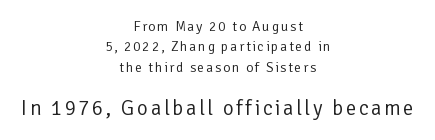
Compared with typical paragraphs, the rows here are spaced about the same. The zone under the glyphs is completely vacant. A student would notice the bottom passage is typeset larger than what precedes it. Notice how the passage keeps no hard edge, just a central spine.
